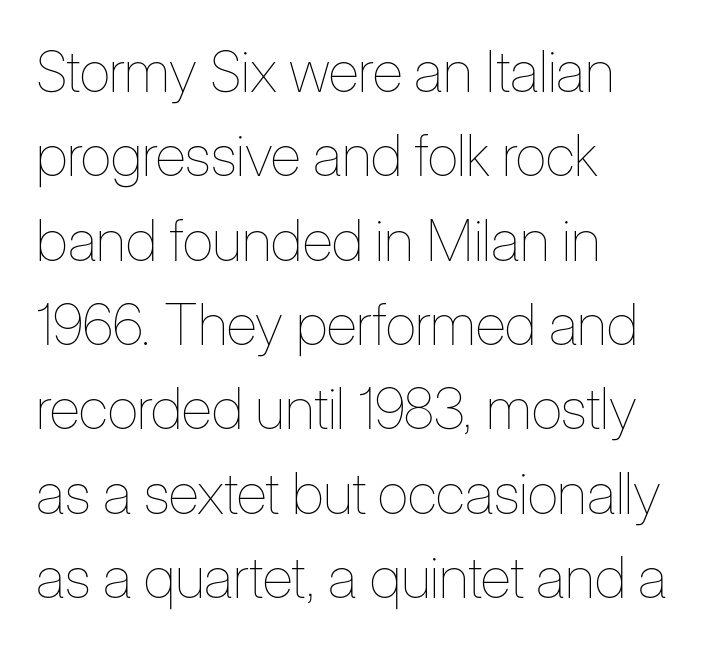
The image shows 57 px thin, condensed type, upright; set left-aligned, normal line spacing (1.48x), normal letter spacing, not underlined; low stroke contrast and a medium x-height.
